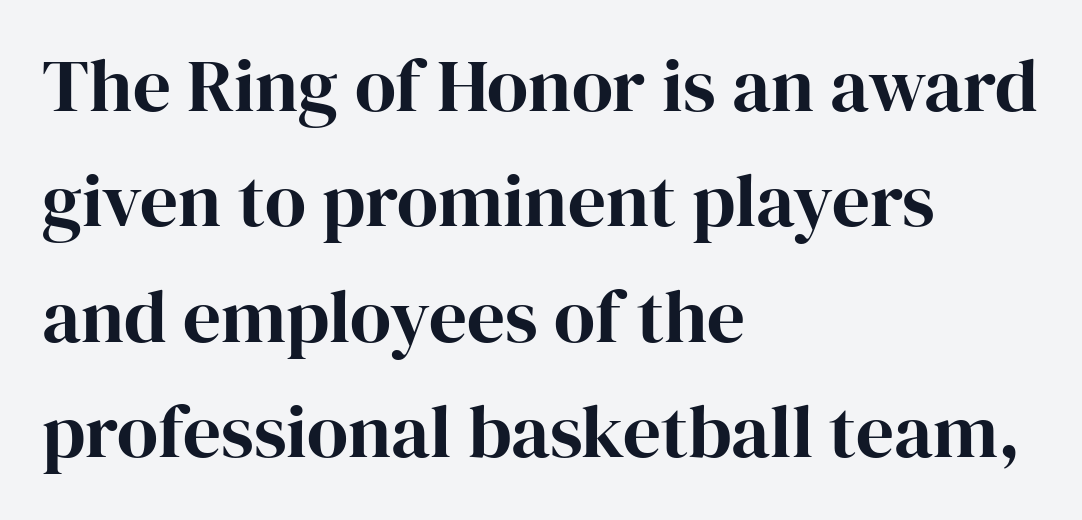
The image shows 75 px serif type, upright; set left-aligned, normal line spacing (1.54x), normal letter spacing, not underlined; high stroke contrast and a medium x-height.
